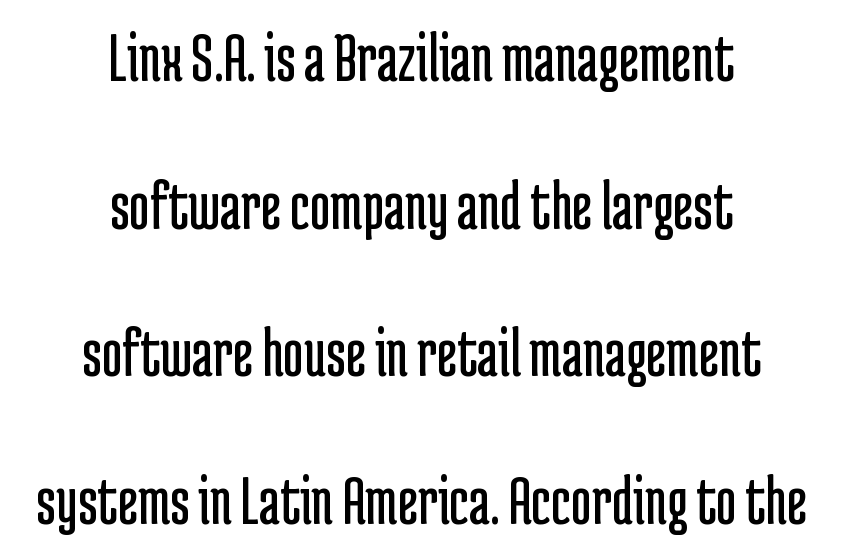
Horizontal alignment here is central, giving a formal, balanced look. This sample uses plain, unmodified letter spacing. Summary of vertical rhythm: relaxed, with wide interline spacing. Do the characters align in a grid? No, the font is proportional. Weight: regular or lighter.
